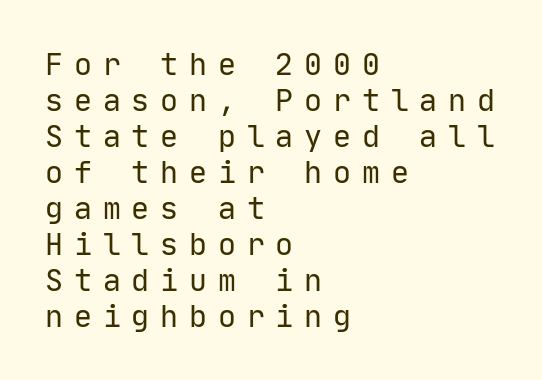
{"serif": "no", "italic": "no", "bold": "no", "weight": "regular", "width": "normal", "stroke_contrast": "low", "x_height": "medium", "monospaced": "yes", "underline": "no", "align": "left", "line_spacing_ratio": 1.2, "letter_spacing": "wide", "letter_spacing_em": 0.36, "glyph_px": 30}
